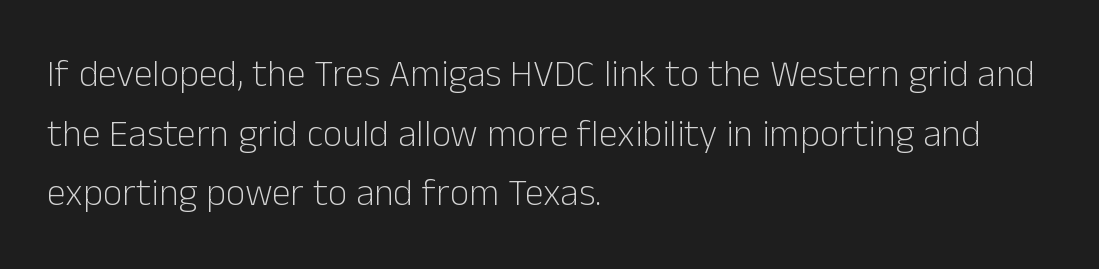
The face used here is proportionally spaced, like ordinary book or web type. The strokes are not fattened; the text isn't bold. The letterforms sit shoulder to shoulder at normal distance. Line beginnings align vertically; line endings do not. Italic: no, the glyphs are upright roman. Interline gaps are of average width in this sample.
